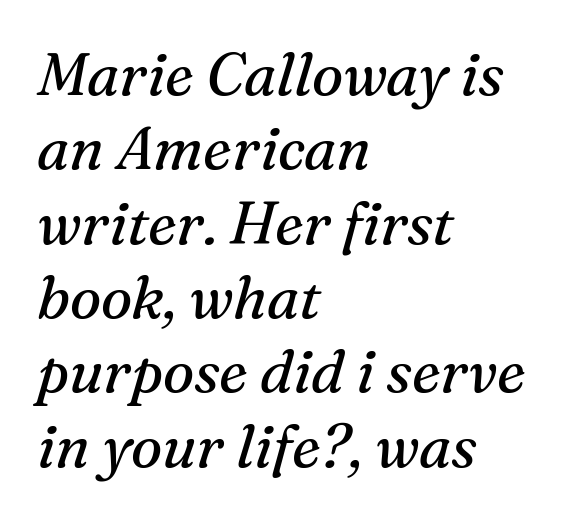
The image shows 59 px regular-weight serif type, italic (leaning right); set left-aligned, normal line spacing (1.26x), normal letter spacing, not underlined; medium stroke contrast and a medium x-height.
